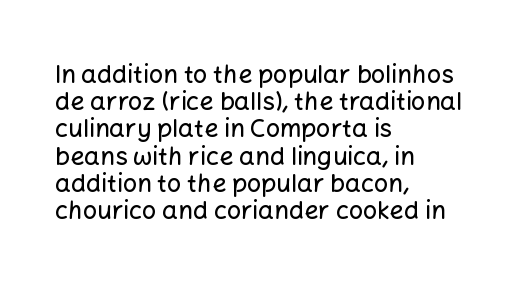
Q: Is the text italic (slanted)? A: No, it is upright.
Q: Is the text underlined? A: No.
Q: How is the paragraph aligned? A: Left-aligned.
Q: Is the spacing between letters normal or unusually wide? A: Normal.
Q: Is the spacing between lines tight, normal or loose? A: Tight.
